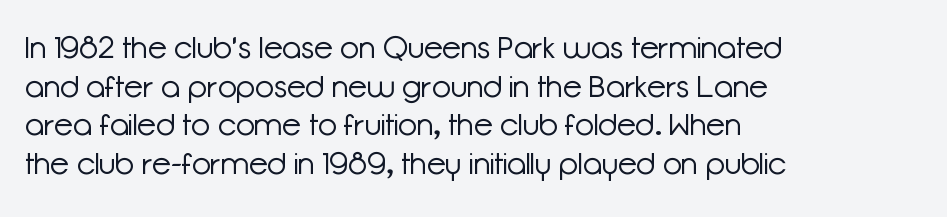
{"serif": "no", "italic": "no", "bold": "no", "weight": "light", "width": "normal", "stroke_contrast": "low", "x_height": "medium", "monospaced": "no", "underline": "no", "align": "left", "line_spacing": "normal", "line_spacing_ratio": 1.25, "letter_spacing": "normal", "letter_spacing_em": 0.0, "glyph_px": 31}
